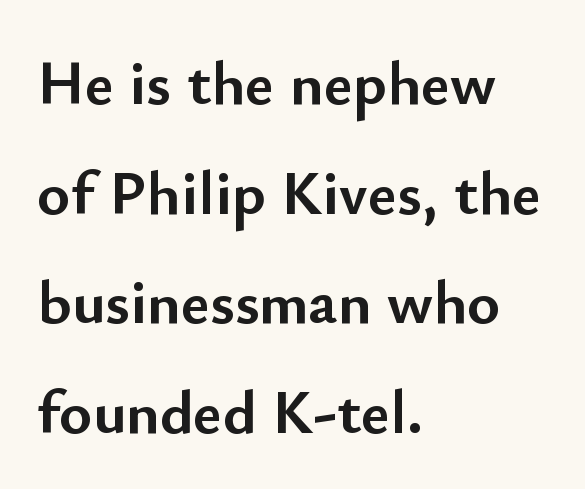
{"serif": "no", "italic": "no", "bold": "yes", "weight": "semibold", "width": "normal", "stroke_contrast": "low", "x_height": "small", "monospaced": "no", "underline": "no", "align": "left", "line_spacing_ratio": 1.74, "letter_spacing": "normal", "letter_spacing_em": 0.0, "glyph_px": 63}
